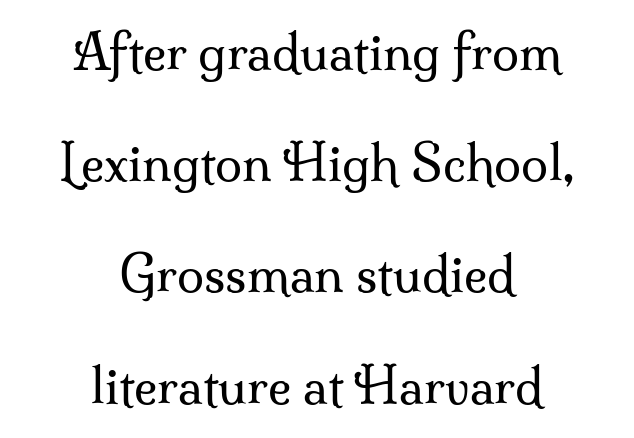
Caption: multi-line text, centered on the measure. The words here are not underlined. The letters advance in unequal steps, a hallmark of proportional type. Standard letterfit; no display-style spreading of the glyphs. The lettering holds an erect, upright posture throughout.
